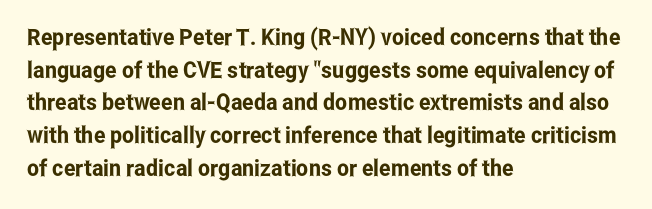
{"italic": "no", "underline": "no", "align": "left", "line_spacing": "normal", "line_spacing_ratio": 1.42, "letter_spacing": "normal", "letter_spacing_em": 0.0, "glyph_px": 23}
